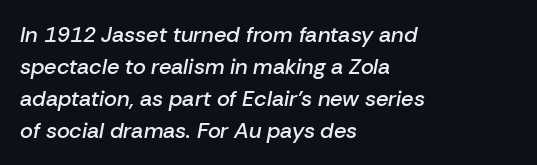
Q: Is the text bold? A: Semi-bold.
Q: Is the text italic (slanted)? A: Yes, it leans right by about 10 degrees.
Q: Is the text underlined? A: No.
Q: How is the paragraph aligned? A: Left-aligned.
Q: Is the spacing between letters normal or unusually wide? A: Normal.
Q: Is the spacing between lines tight, normal or loose? A: Normal.
